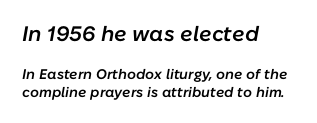
The image shows 21 px text type, italic (leaning right); set left-aligned, normal line spacing (1.3x), normal letter spacing, not underlined; the first (top) block is 1.5x larger.
